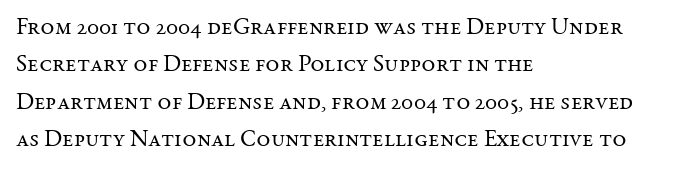
Evenly set lines give the paragraph a standard silhouette. Here the glyphs are tracked normally, forming tight word shapes. Rule under the text: the space is simply empty. Italic? Not at all — the glyphs are vertical. These glyphs show unthickened strokes, regular width or finer.
